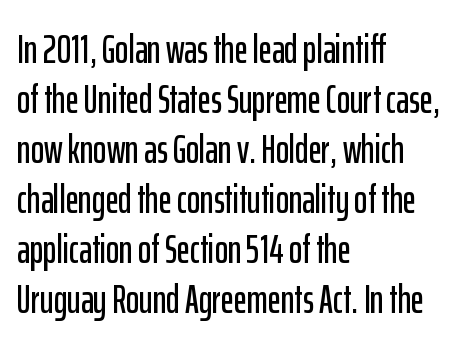
Q: Is the text italic (slanted)? A: No, it is upright.
Q: Is the typeface a serif or a sans-serif typeface? A: Sans-serif.
Q: Is the text underlined? A: No.
Q: How is the paragraph aligned? A: Left-aligned.
Q: Is the spacing between letters normal or unusually wide? A: Normal.
Q: Is the spacing between lines tight, normal or loose? A: Normal.
Q: Width (condensed, normal, or wide)? A: Condensed.
Q: Stroke contrast? A: Low.
Q: x-height? A: Medium.
Q: Monospaced? A: No.
